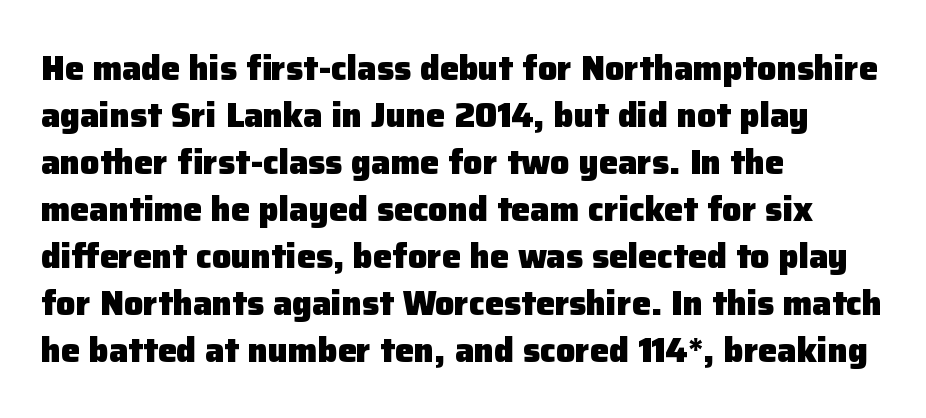
Heavy, bold letterforms. Nothing unusual about the tracking: characters are spaced as the font intends. The passage shown is typeset with a sans-serif family. This block has exactly the height ordinary leading produces. Horizontally, the lines are justified to the leading edge only. Unmarked baselines from the first word to the last.
